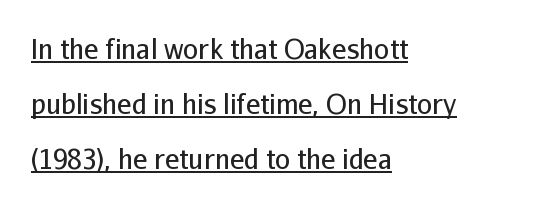
The paragraph has a hard left edge and a soft right edge. Inter-character spacing is left at the font's built-in metrics. Notice how a bar underscores the lettering throughout. The typography opts for an upright posture over an oblique one. The rendering uses a large line-height, opening up the rows. No letter is thick-stroked: the sample isn't bold.
